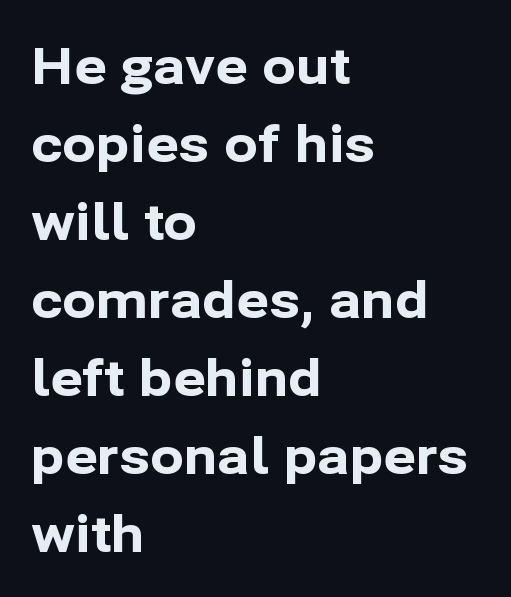
{"serif": "no", "italic": "no", "bold": "yes", "weight": "bold", "width": "normal", "stroke_contrast": "low", "x_height": "medium", "monospaced": "no", "underline": "no", "align": "left", "line_spacing": "normal", "line_spacing_ratio": 1.56, "letter_spacing": "normal", "letter_spacing_em": 0.0, "glyph_px": 50}
